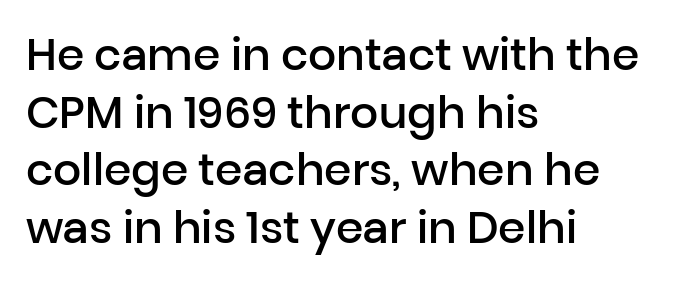
Note the varied advance widths — an 'i' is clearly narrower than an 'm'. The passage shown has conventional tracking throughout. To sum up the face: it is a sans, with no serifs. Stems and bowls a touch heavier than normal — semibold. Horizontal bands of white between lines are of average thickness. Horizontal alignment here is leftward, the default for most running prose.
